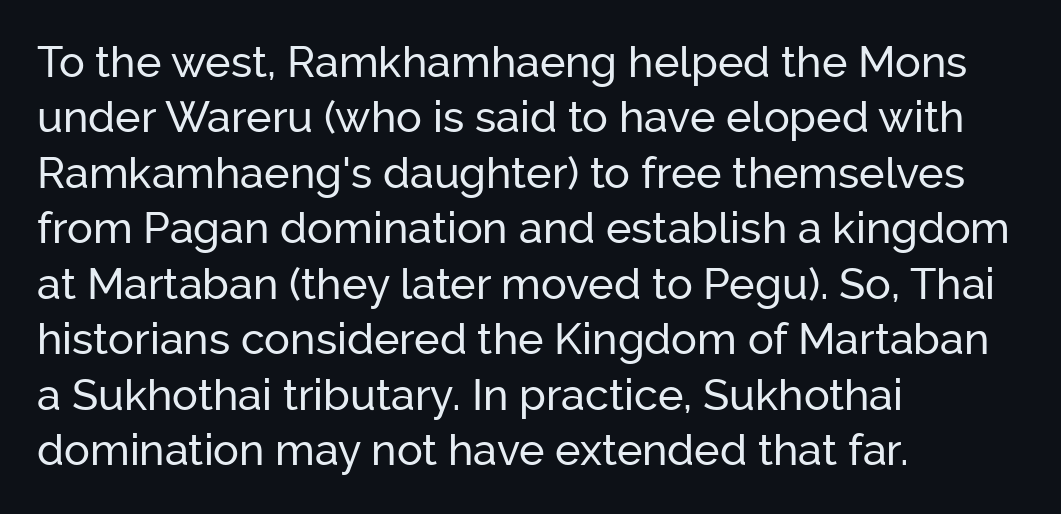
{"serif": "no", "italic": "no", "width": "normal", "stroke_contrast": "low", "x_height": "medium", "monospaced": "no", "underline": "no", "align": "left", "line_spacing": "normal", "line_spacing_ratio": 1.29, "letter_spacing": "normal", "letter_spacing_em": 0.0, "glyph_px": 43}
